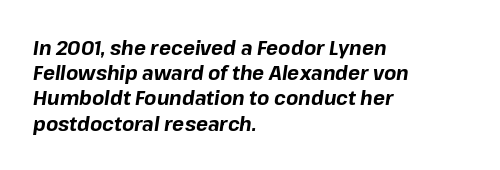
Q: Is the text bold? A: Yes.
Q: Is the text italic (slanted)? A: Yes, it leans right by about 8 degrees.
Q: Is the text underlined? A: No.
Q: How is the paragraph aligned? A: Left-aligned.
Q: Is the spacing between letters normal or unusually wide? A: Normal.
Q: Is the spacing between lines tight, normal or loose? A: Normal.
